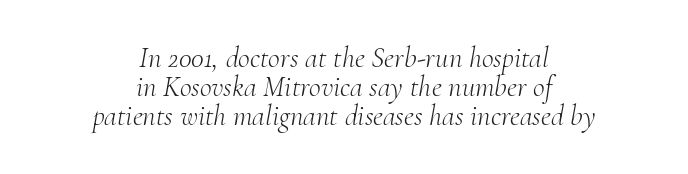
Decoration check: the copy has no underline. Looks like regular typesetting: each glyph gets only the width it needs. The lines in this sample share a center point and differ in where they start and stop. Yep, that's italic — everything's leaning. Quick note: interline space is minimal. A typesetter would label this face a serif.
